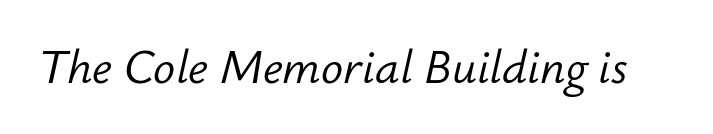
The image shows 46 px light type, italic (leaning right); set normal letter spacing, not underlined; low stroke contrast and a small x-height.
